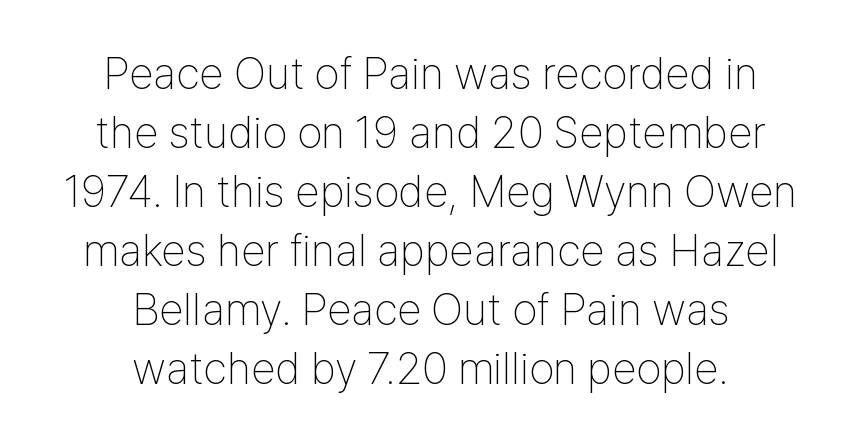
{"serif": "no", "italic": "no", "bold": "no", "weight": "thin", "width": "condensed", "stroke_contrast": "low", "x_height": "medium", "monospaced": "no", "underline": "no", "align": "center", "line_spacing": "normal", "line_spacing_ratio": 1.31, "letter_spacing": "normal", "letter_spacing_em": 0.0, "glyph_px": 45}
